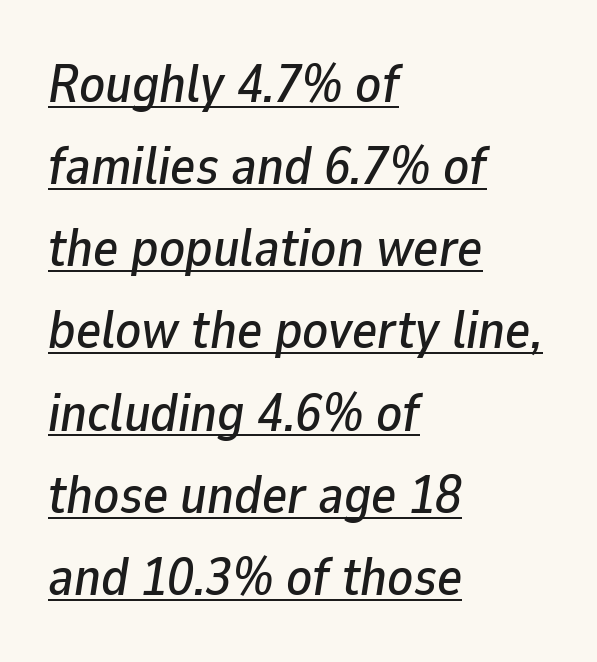
The string is rendered with underlining switched on. Vertical spacing — default. This sample uses plain, unmodified letter spacing. Designer's note — italics engaged. Layout note: lines flush left.
